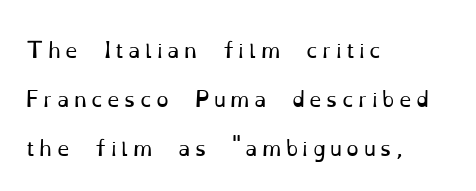
The image shows 20 px text type, upright; set left-aligned, loose line spacing (2.44x), unusually wide letter spacing (+0.22 em), not underlined.
